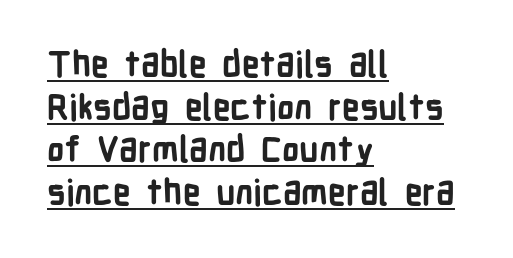
The image shows 35 px bold, condensed sans-serif type, upright; set left-aligned, line spacing 1.22x, normal letter spacing, underlined; low stroke contrast and a medium x-height.
